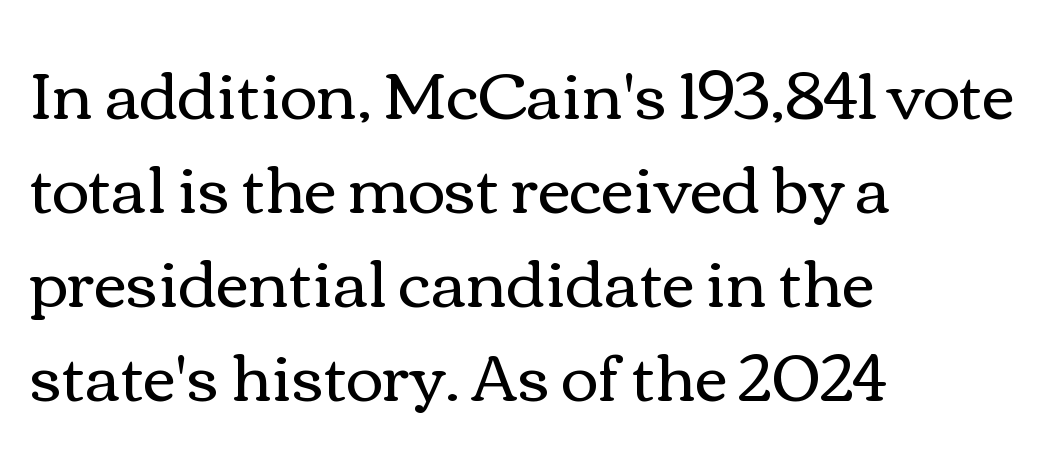
The image shows 64 px regular-weight, wide type, upright; set left-aligned, normal line spacing (1.47x), normal letter spacing, not underlined; medium stroke contrast and a medium x-height.
